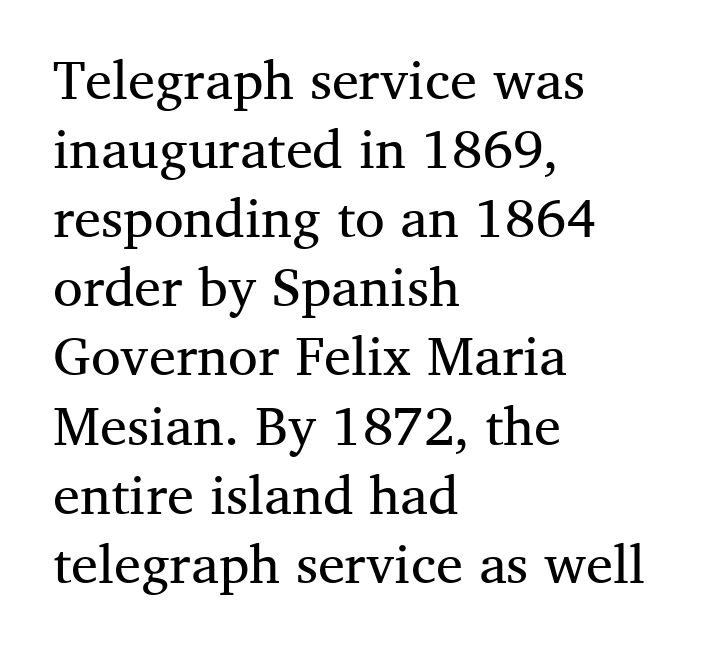
{"serif": "yes", "italic": "no", "bold": "no", "weight": "regular", "width": "normal", "stroke_contrast": "medium", "x_height": "medium", "monospaced": "no", "underline": "no", "align": "left", "line_spacing": "normal", "line_spacing_ratio": 1.28, "letter_spacing": "normal", "letter_spacing_em": 0.0, "glyph_px": 54}
